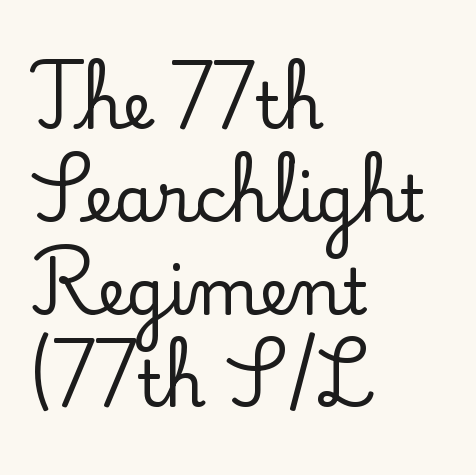
{"serif": "yes", "italic": "no", "width": "normal", "stroke_contrast": "low", "x_height": "small", "monospaced": "no", "underline": "no", "align": "left", "line_spacing": "normal", "line_spacing_ratio": 1.45, "letter_spacing": "normal", "letter_spacing_em": 0.0, "glyph_px": 64}
